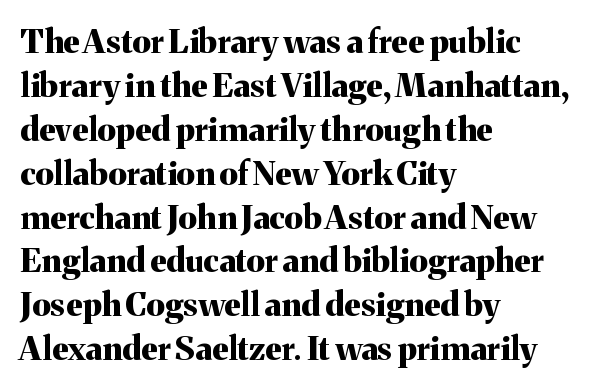
The image shows 33 px bold serif type, upright; set left-aligned, normal line spacing (1.33x), normal letter spacing, not underlined; medium stroke contrast and a medium x-height.
